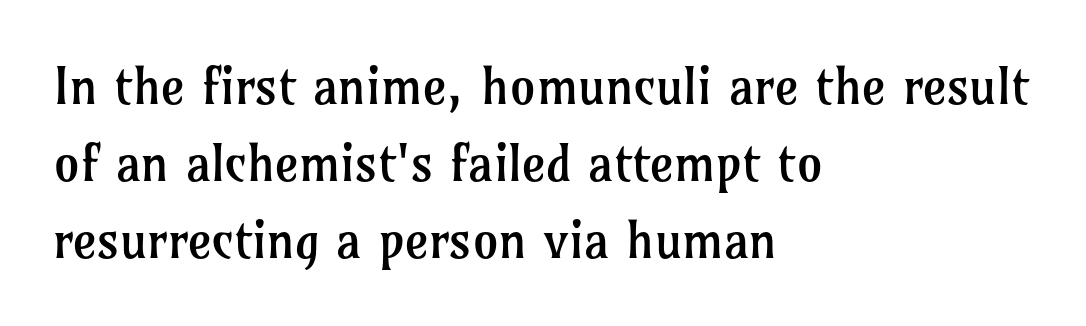
Q: Is the text bold? A: No.
Q: Is the text italic (slanted)? A: No, it is upright.
Q: Is the typeface a serif or a sans-serif typeface? A: Serif.
Q: Is the text underlined? A: No.
Q: How is the paragraph aligned? A: Left-aligned.
Q: Is the spacing between letters normal or unusually wide? A: Normal.
Q: Is the spacing between lines tight, normal or loose? A: Normal.
Q: Width (condensed, normal, or wide)? A: Normal.
Q: Stroke contrast? A: Low.
Q: x-height? A: Medium.
Q: Monospaced? A: No.
